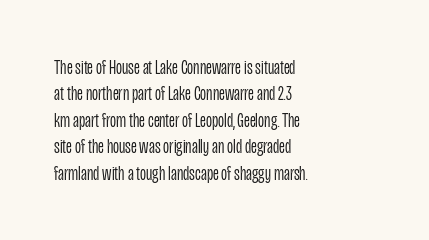
Q: Is the text bold? A: No.
Q: Is the text italic (slanted)? A: No, it is upright.
Q: Is the text underlined? A: No.
Q: How is the paragraph aligned? A: Left-aligned.
Q: Is the spacing between letters normal or unusually wide? A: Normal.
Q: Is the spacing between lines tight, normal or loose? A: Normal.
